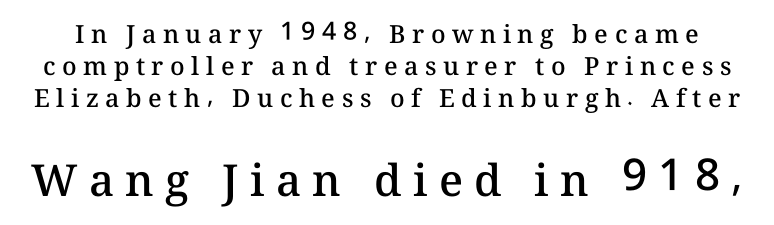
The image shows 44 px semibold type, upright; set normal line spacing (1.29x), unusually wide letter spacing (+0.26 em), not underlined; the second (bottom) block is 1.76x larger; medium stroke contrast and a medium x-height.
